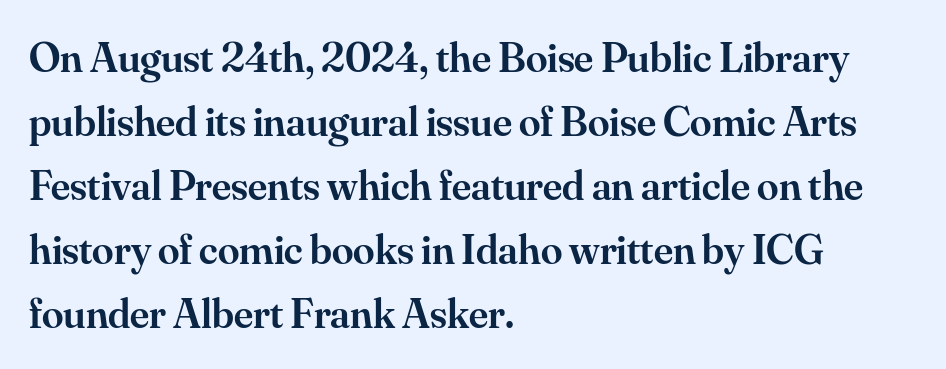
The image shows 43 px semibold serif type, upright; set left-aligned, normal line spacing (1.49x), normal letter spacing, not underlined; medium stroke contrast and a small x-height.
